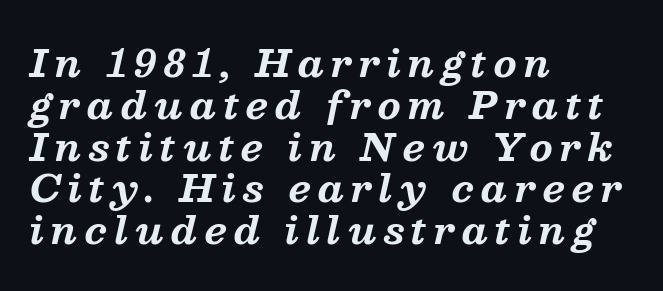
Q: Is the text bold? A: Yes.
Q: Is the text italic (slanted)? A: Yes, it leans right by about 13 degrees.
Q: Is the typeface a serif or a sans-serif typeface? A: Serif.
Q: Is the text underlined? A: No.
Q: How is the paragraph aligned? A: Left-aligned.
Q: Is the spacing between lines tight, normal or loose? A: Tight.
Q: Width (condensed, normal, or wide)? A: Normal.
Q: Stroke contrast? A: Medium.
Q: x-height? A: Medium.
Q: Monospaced? A: No.
